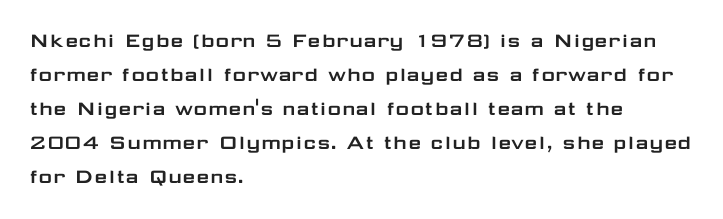
Clear beneath every line of the passage. Notice how descenders clear the ascenders below comfortably — that's standard leading. In terms of letterspacing, this is plain default setting. The lettering stays uniformly vertical, giving the passage a roman look. The lines in this sample share a left origin and differ only in where they stop.
